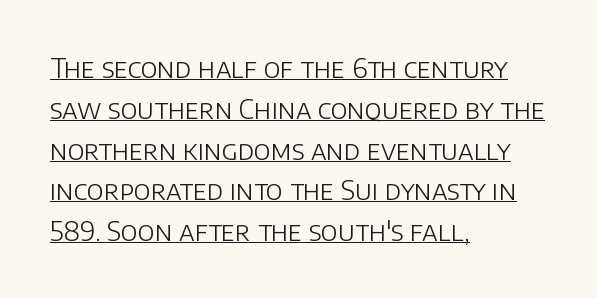
{"italic": "no", "bold": "no", "underline": "yes", "align": "left", "line_spacing": "normal", "line_spacing_ratio": 1.51, "letter_spacing": "normal", "letter_spacing_em": 0.0, "glyph_px": 27}
